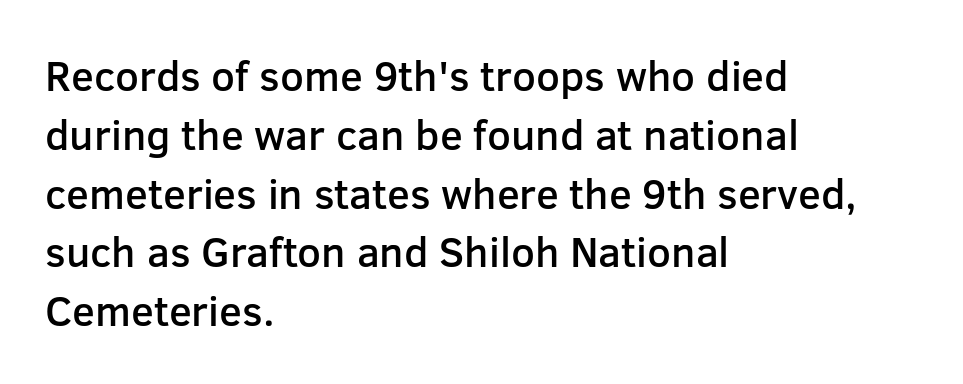
The image shows 42 px semibold sans-serif type, upright; set left-aligned, normal line spacing (1.4x), normal letter spacing, not underlined; low stroke contrast and a medium x-height.
